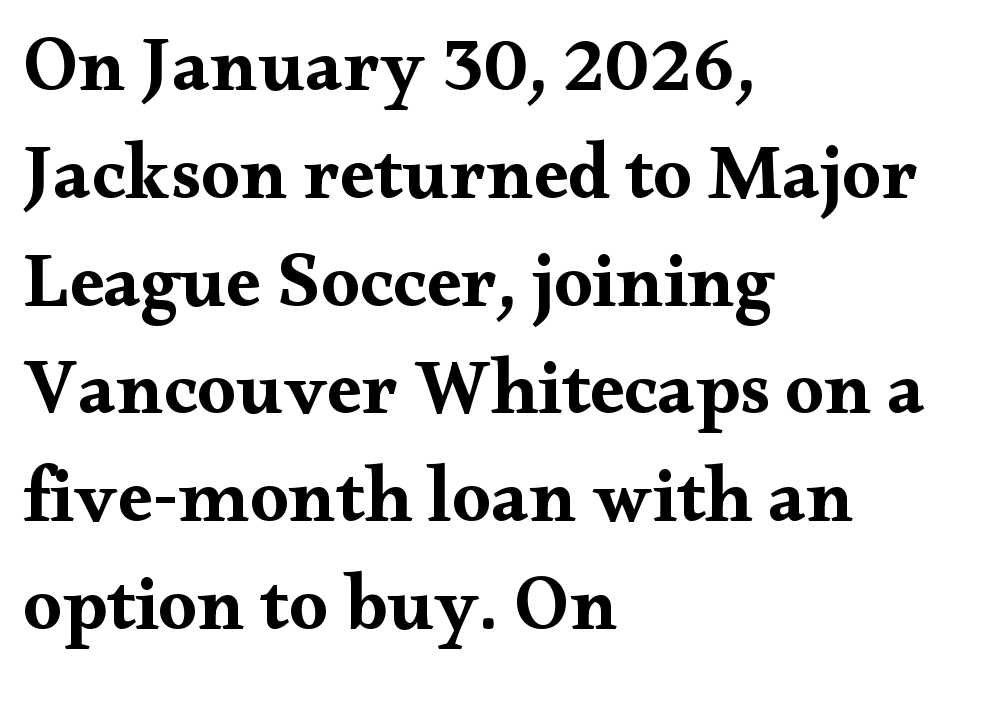
Q: Is the text bold? A: Yes.
Q: Is the text italic (slanted)? A: No, it is upright.
Q: Is the typeface a serif or a sans-serif typeface? A: Serif.
Q: Is the text underlined? A: No.
Q: How is the paragraph aligned? A: Left-aligned.
Q: Is the spacing between letters normal or unusually wide? A: Normal.
Q: Is the spacing between lines tight, normal or loose? A: Normal.
Q: Width (condensed, normal, or wide)? A: Wide.
Q: Stroke contrast? A: Medium.
Q: x-height? A: Small.
Q: Monospaced? A: No.
